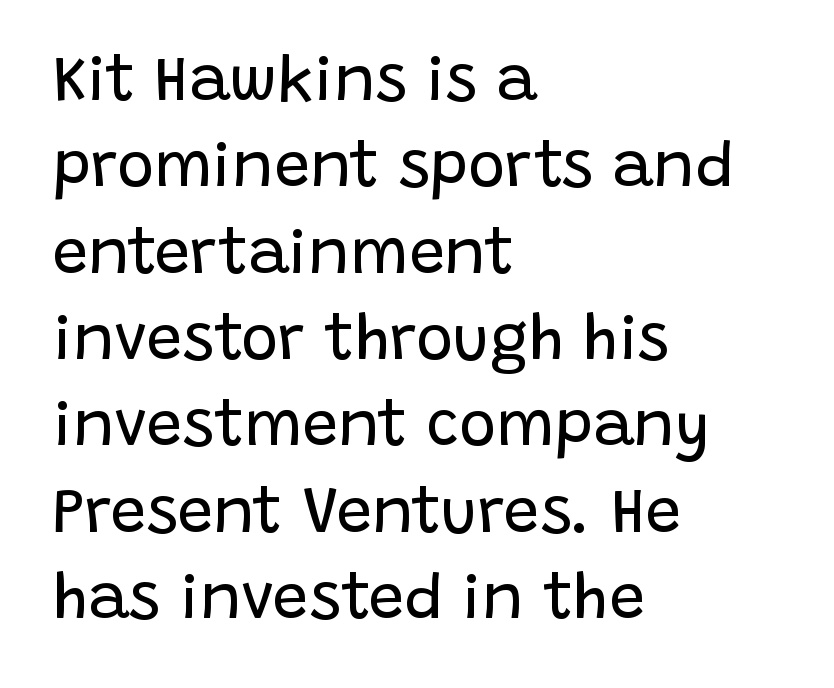
The letters stand upright; this is a roman face. The space beneath each line is pristine and unruled. Notice how the passage keeps a crisp vertical edge on the left only. Think of a printed novel: that variable character pitch is what you see here. Stem width sits at or under what a default text font uses. A typesetter would call this zero additional tracking.
